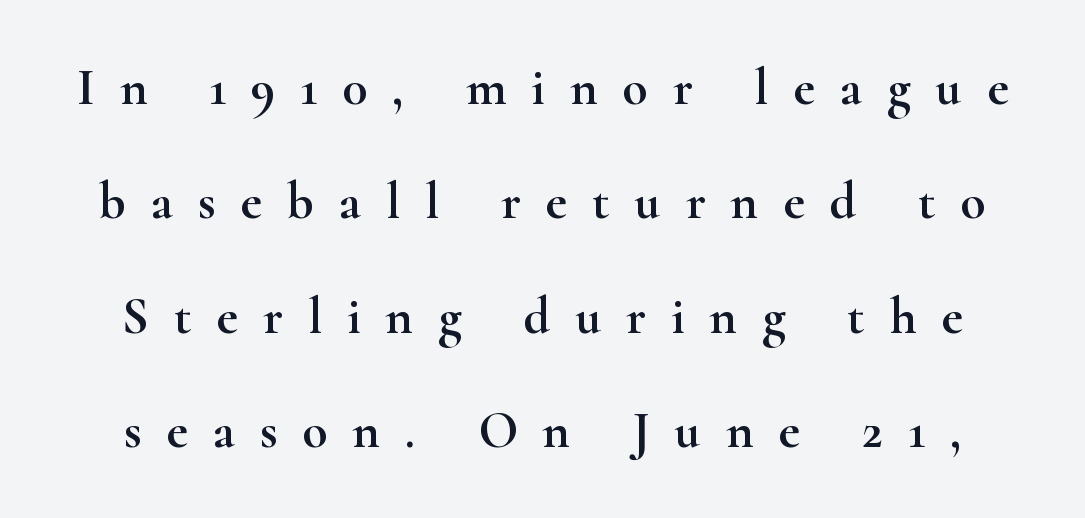
Q: Is the text italic (slanted)? A: No, it is upright.
Q: Is the typeface a serif or a sans-serif typeface? A: Serif.
Q: Is the text underlined? A: No.
Q: Is the spacing between letters normal or unusually wide? A: Unusually wide.
Q: Is the spacing between lines tight, normal or loose? A: Loose.
Q: Width (condensed, normal, or wide)? A: Wide.
Q: Stroke contrast? A: High.
Q: x-height? A: Small.
Q: Monospaced? A: No.
